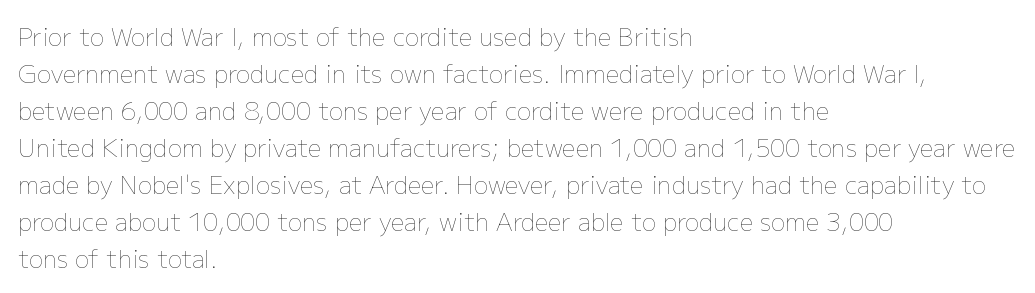
Q: Is the text bold? A: No.
Q: Is the text italic (slanted)? A: No, it is upright.
Q: Is the text underlined? A: No.
Q: How is the paragraph aligned? A: Left-aligned.
Q: Is the spacing between letters normal or unusually wide? A: Normal.
Q: Is the spacing between lines tight, normal or loose? A: Normal.
